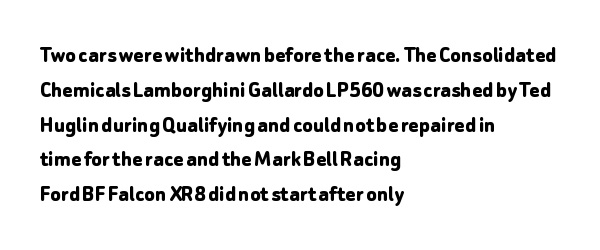
{"italic": "no", "bold": "yes", "underline": "no", "align": "left", "line_spacing": "normal", "line_spacing_ratio": 1.45, "letter_spacing": "normal", "letter_spacing_em": 0.0, "glyph_px": 24}
